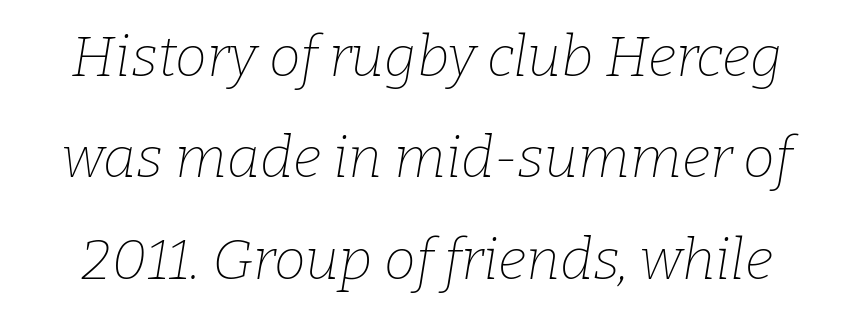
The image shows 57 px thin serif type, italic (leaning right); set line spacing 1.78x, normal letter spacing, not underlined; low stroke contrast and a medium x-height.
